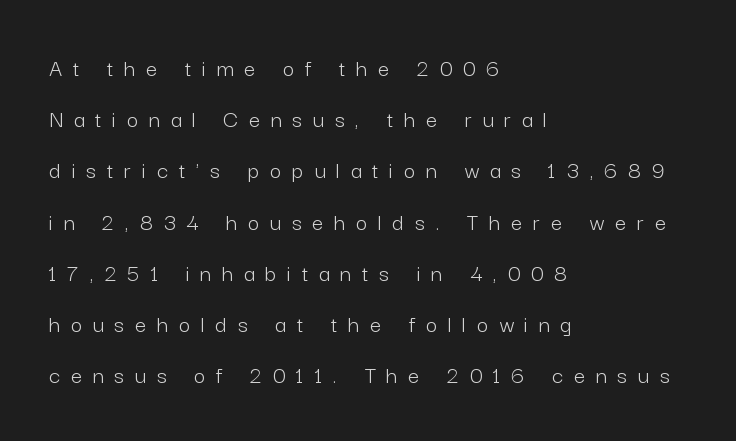
{"italic": "no", "bold": "no", "underline": "no", "align": "left", "line_spacing": "loose", "line_spacing_ratio": 2.05, "letter_spacing": "wide", "letter_spacing_em": 0.43, "glyph_px": 25}
